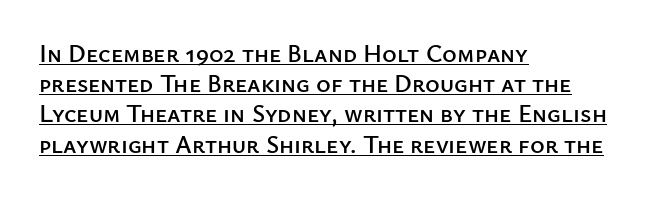
The image shows 25 px text type, upright; set left-aligned, line spacing 1.21x, normal letter spacing, underlined.
